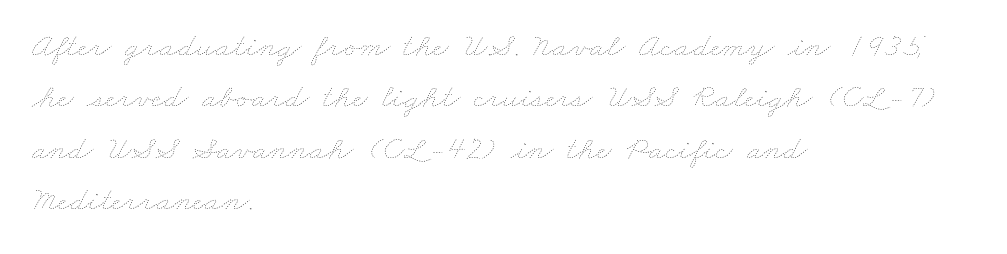
Q: Is the text bold? A: No.
Q: Is the text underlined? A: No.
Q: How is the paragraph aligned? A: Left-aligned.
Q: Is the spacing between letters normal or unusually wide? A: Normal.
Q: Is the spacing between lines tight, normal or loose? A: Normal.
Q: Width (condensed, normal, or wide)? A: Wide.
Q: Stroke contrast? A: Low.
Q: x-height? A: Small.
Q: Monospaced? A: No.
